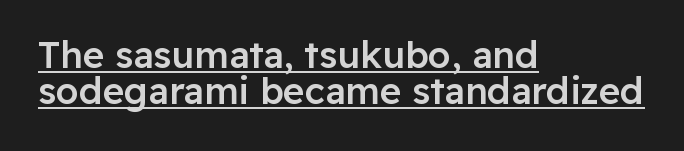
Q: Is the text bold? A: Semi-bold.
Q: Is the text italic (slanted)? A: No, it is upright.
Q: Is the typeface a serif or a sans-serif typeface? A: Sans-serif.
Q: Is the text underlined? A: Yes.
Q: How is the paragraph aligned? A: Left-aligned.
Q: Is the spacing between letters normal or unusually wide? A: Normal.
Q: Is the spacing between lines tight, normal or loose? A: Tight.
Q: Width (condensed, normal, or wide)? A: Normal.
Q: Stroke contrast? A: Low.
Q: x-height? A: Medium.
Q: Monospaced? A: No.
